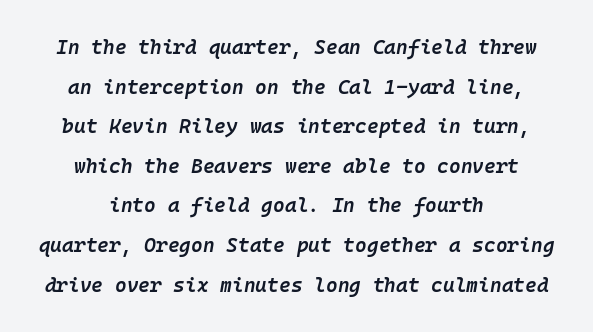
{"italic": "yes", "lean": "right", "slant_degrees": 10, "bold": "semi", "underline": "no", "align": "center", "line_spacing": "loose", "line_spacing_ratio": 1.98, "letter_spacing": "normal", "letter_spacing_em": 0.0, "glyph_px": 20}
